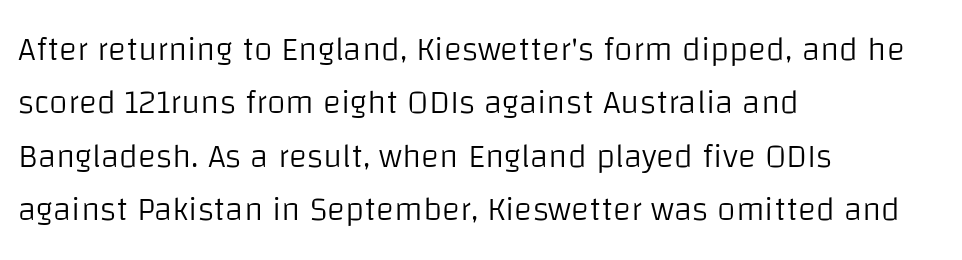
The image shows 34 px light sans-serif type, upright; set left-aligned, normal line spacing (1.57x), normal letter spacing, not underlined; low stroke contrast and a large x-height.
